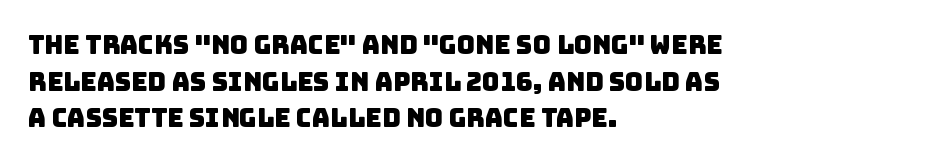
Q: Is the text underlined? A: No.
Q: How is the paragraph aligned? A: Left-aligned.
Q: Is the spacing between letters normal or unusually wide? A: Normal.
Q: Is the spacing between lines tight, normal or loose? A: Normal.
